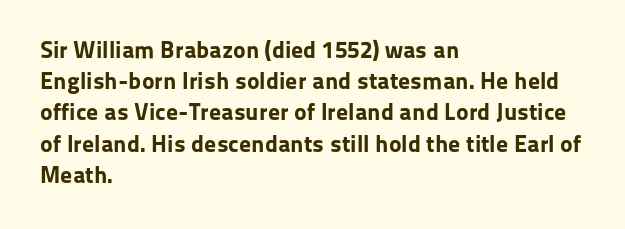
{"italic": "no", "bold": "yes", "underline": "no", "align": "left", "line_spacing": "normal", "line_spacing_ratio": 1.3, "letter_spacing": "normal", "letter_spacing_em": 0.0, "glyph_px": 24}
